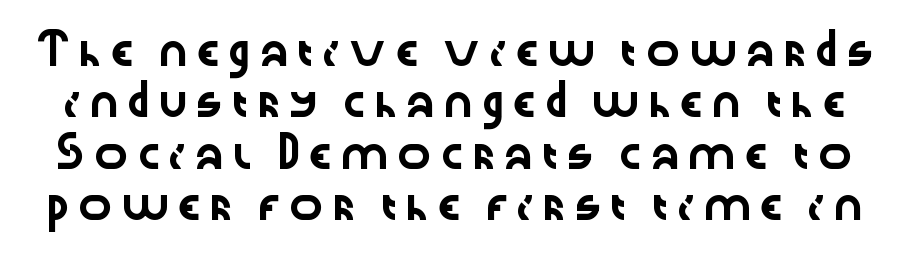
Q: Is the text italic (slanted)? A: No, it is upright.
Q: Is the typeface a serif or a sans-serif typeface? A: Sans-serif.
Q: Is the text underlined? A: No.
Q: Width (condensed, normal, or wide)? A: Wide.
Q: Stroke contrast? A: Low.
Q: x-height? A: Medium.
Q: Monospaced? A: No.
